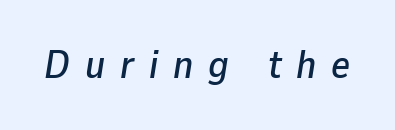
Q: Is the text italic (slanted)? A: Yes, it leans right by about 9 degrees.
Q: Is the text underlined? A: No.
Q: Is the spacing between letters normal or unusually wide? A: Unusually wide.
Q: Width (condensed, normal, or wide)? A: Normal.
Q: Stroke contrast? A: Low.
Q: x-height? A: Medium.
Q: Monospaced? A: No.
